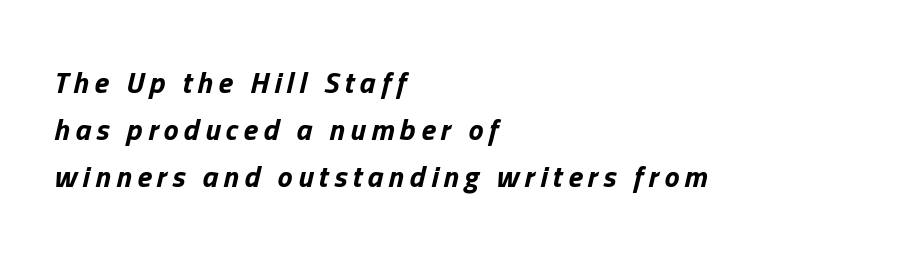
{"italic": "yes", "lean": "right", "slant_degrees": 13, "bold": "yes", "weight": "bold", "width": "normal", "stroke_contrast": "low", "x_height": "medium", "monospaced": "no", "underline": "no", "align": "left", "line_spacing": "normal", "line_spacing_ratio": 1.57, "glyph_px": 30}
